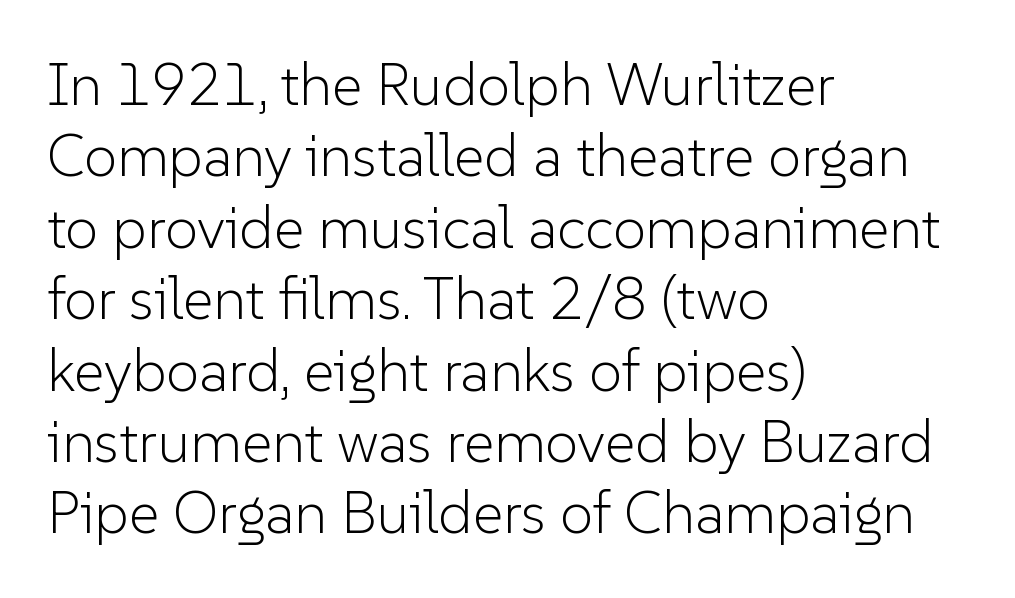
Letters rest on an invisible, unmarked baseline. The passage shown has conventional tracking throughout. Proportional: the letters do not fall into vertical columns. The letters stand straight up with perfectly vertical stems.
